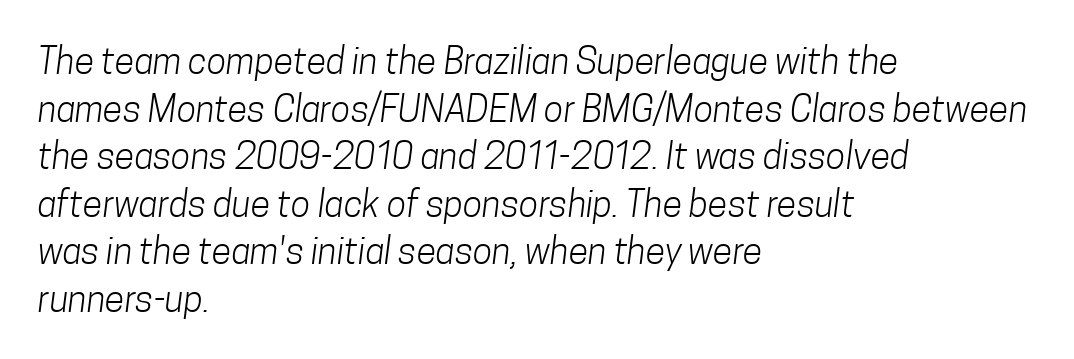
Typeset ragged right — the left edge is the straight one. The designer left line spacing at the default. Stroke terminals: plain, sans-serif. The gaps between neighbouring characters are ordinary and unremarkable. Note the varied advance widths — an 'i' is clearly narrower than an 'm'.
